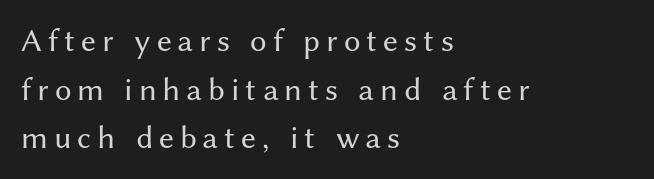
The image shows 33 px regular-weight sans-serif type, upright; set left-aligned, normal line spacing (1.47x), not underlined; medium stroke contrast and a medium x-height.
